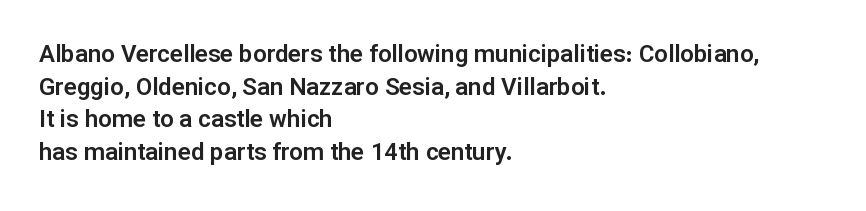
{"italic": "no", "underline": "no", "align": "left", "line_spacing": "normal", "line_spacing_ratio": 1.36, "letter_spacing": "normal", "letter_spacing_em": 0.0, "glyph_px": 24}
